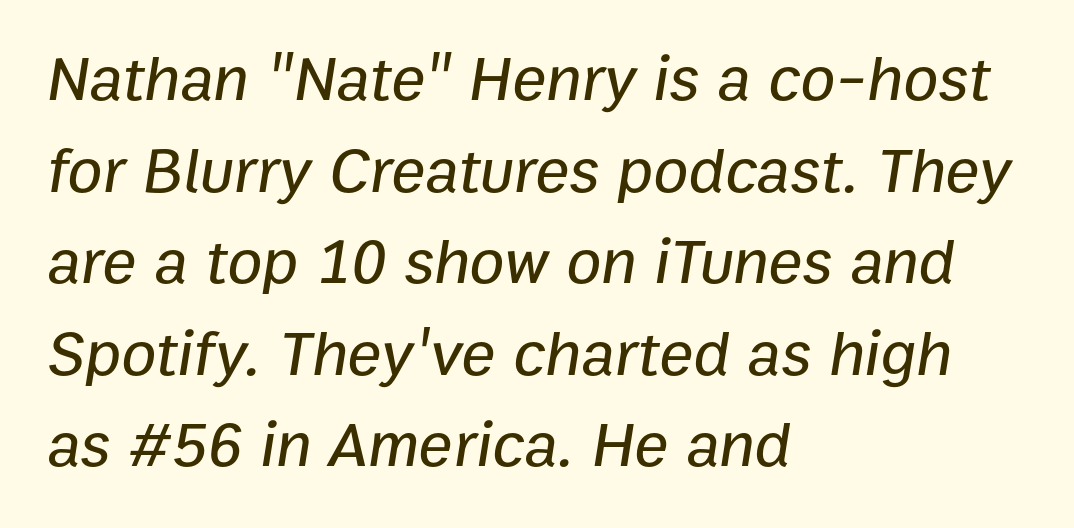
Caption: multi-line text, flush left, ragged right. Underlining? Definitely not there. The typography opts for an oblique posture over an upright one. Think of a printed novel: that variable character pitch is what you see here. Nothing unusual about the tracking: characters are spaced as the font intends.
